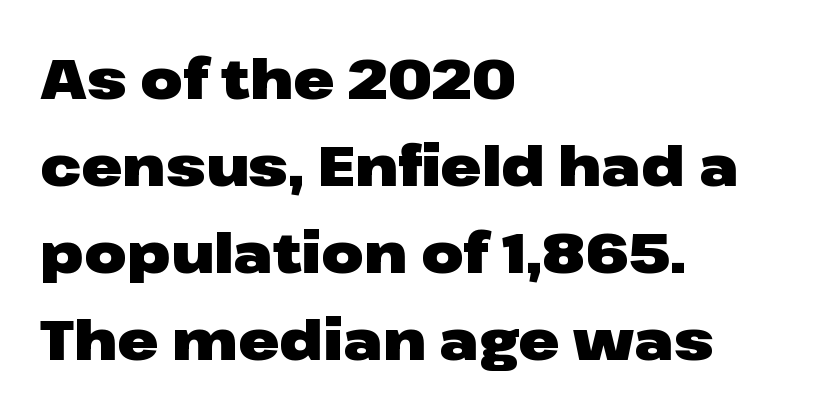
The image shows 55 px heavy, wide sans-serif type, upright; set left-aligned, normal line spacing (1.58x), normal letter spacing, not underlined; low stroke contrast and a medium x-height.
